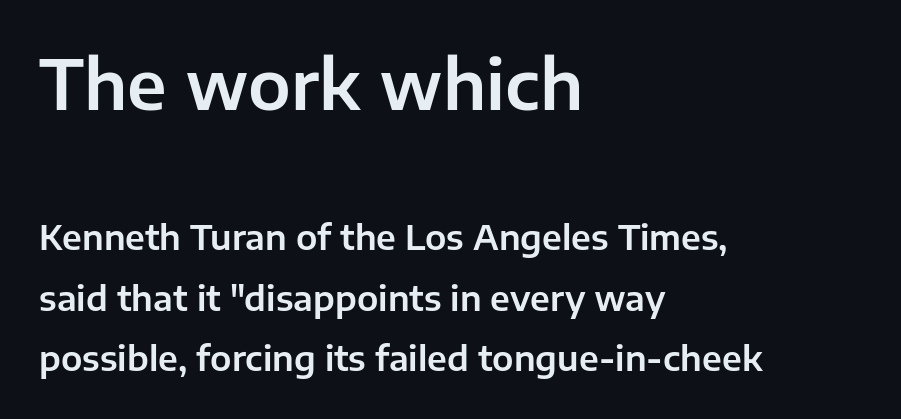
{"serif": "no", "italic": "no", "width": "normal", "stroke_contrast": "low", "x_height": "medium", "monospaced": "no", "underline": "no", "align": "left", "line_spacing_ratio": 1.78, "letter_spacing": "normal", "letter_spacing_em": 0.0, "larger_block": "first", "size_ratio": 2.0, "glyph_px": 68}
